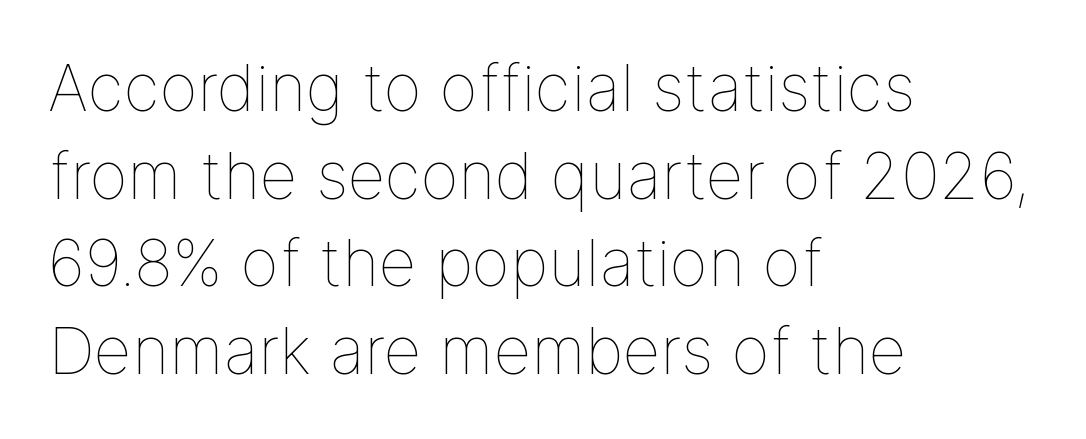
Q: Is the text bold? A: No.
Q: Is the text italic (slanted)? A: No, it is upright.
Q: Is the text underlined? A: No.
Q: How is the paragraph aligned? A: Left-aligned.
Q: Is the spacing between letters normal or unusually wide? A: Normal.
Q: Is the spacing between lines tight, normal or loose? A: Normal.
Q: Width (condensed, normal, or wide)? A: Normal.
Q: Stroke contrast? A: Low.
Q: x-height? A: Medium.
Q: Monospaced? A: No.
